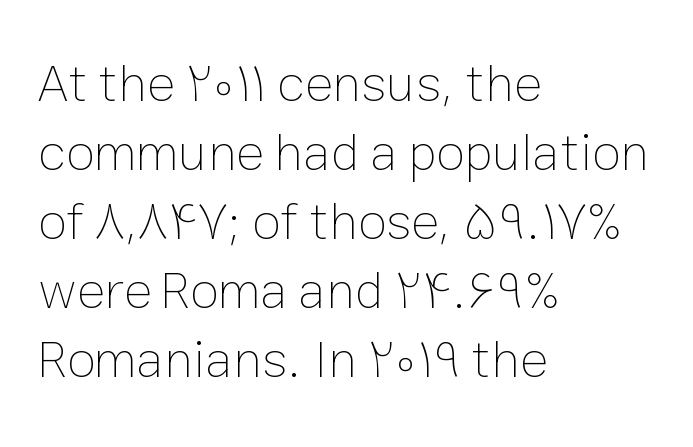
Descenders are the only things crossing below the line. Summary of vertical rhythm: regular, with standard interline spacing. Here the glyphs are tracked normally, forming tight word shapes. Reading down the block, your eye returns to a fixed left position each line.
